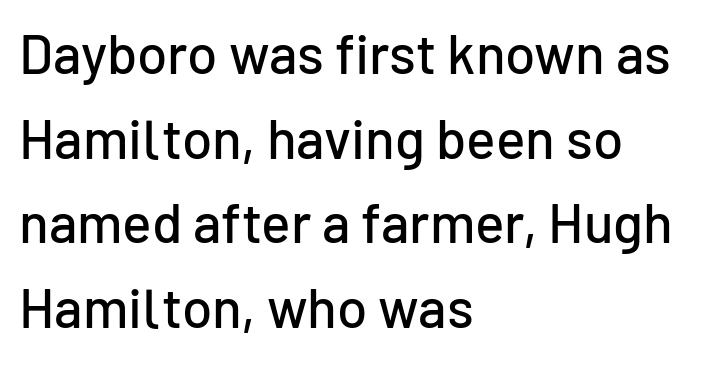
{"serif": "no", "italic": "no", "width": "normal", "stroke_contrast": "low", "x_height": "medium", "monospaced": "no", "underline": "no", "align": "left", "line_spacing": "normal", "line_spacing_ratio": 1.54, "letter_spacing": "normal", "letter_spacing_em": 0.0, "glyph_px": 55}
